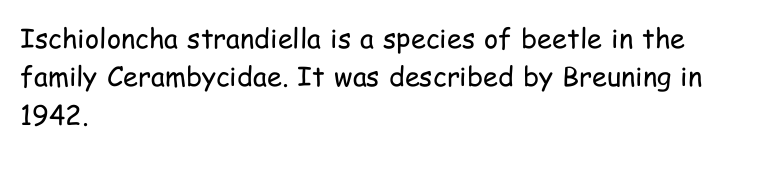
The image shows 27 px text type, upright; set left-aligned, normal line spacing (1.42x), normal letter spacing, not underlined.
